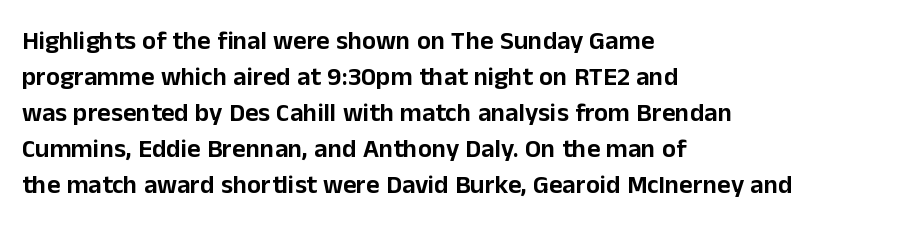
This is roman type, the default non-slanted kind. Standard letterfit; no display-style spreading of the glyphs. Evenly set lines give the paragraph a standard silhouette. The specimen omits any rule beneath the text block's lines. The paragraph shown leans on its left margin.
